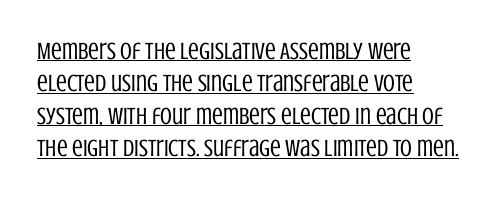
{"italic": "no", "bold": "no", "underline": "yes", "align": "left", "line_spacing": "normal", "line_spacing_ratio": 1.35, "letter_spacing": "normal", "letter_spacing_em": 0.0, "glyph_px": 24}
